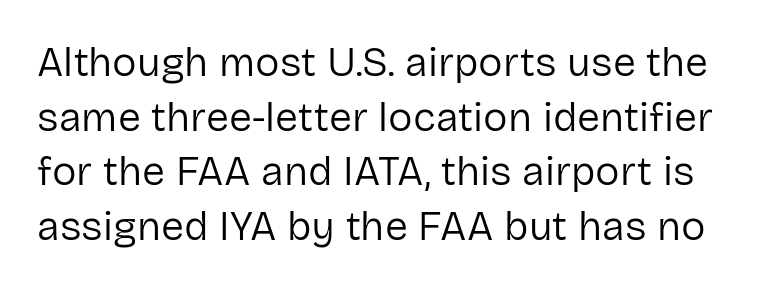
The image shows 41 px regular-weight sans-serif type, upright; set normal line spacing (1.33x), normal letter spacing, not underlined; low stroke contrast and a medium x-height.
